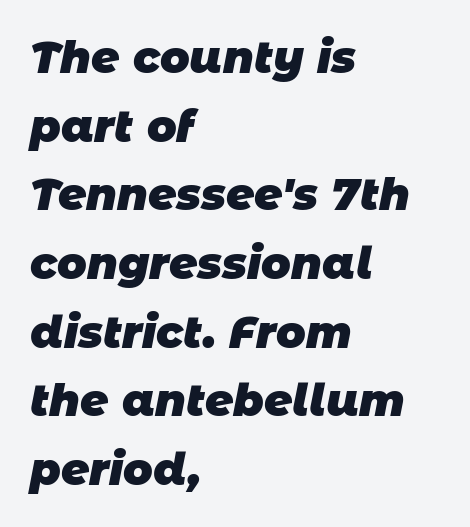
Is this a sans? Yes — the strokes have no serifs. The face used here is proportionally spaced, like ordinary book or web type. The rows are spaced the way most documents space them. Glance below the letters and you will spot only blank space.
